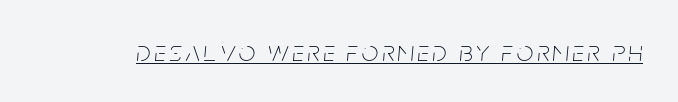
In terms of posture, this sample is oblique. Each line of the rendering has a horizontal stroke beneath the glyphs. The strokes are not fattened; the text isn't bold. Looks like regular typesetting: each glyph gets only the width it needs.
